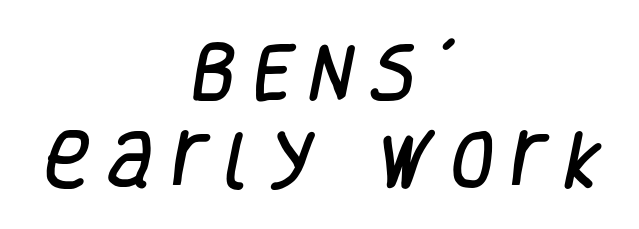
The image shows 63 px condensed sans-serif type; set centered, normal line spacing (1.4x), unusually wide letter spacing (+0.28 em), not underlined; low stroke contrast and a large x-height.
